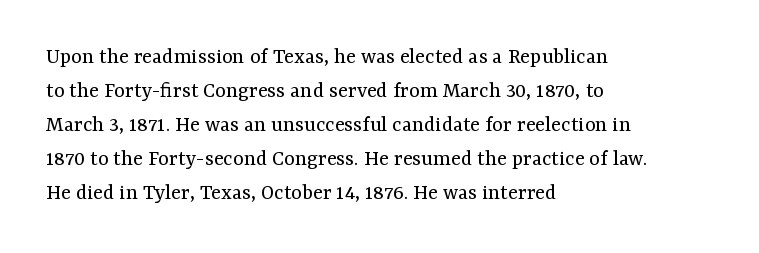
The type sits square on the baseline with zero lean. Stem width sits at or under what a default text font uses. Horizontally, the lines are justified to the leading edge only. This sample keeps an unexceptional amount of space between lines. The space beneath each line is pristine and unruled. There is no visible air inserted between adjacent glyphs.
